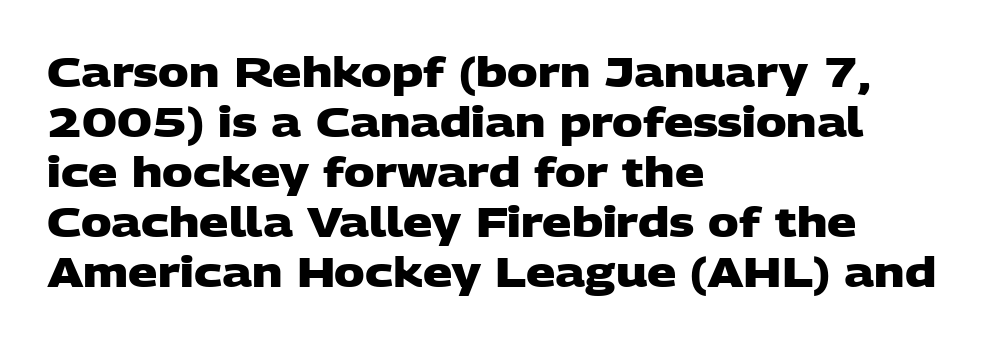
Does extra space separate the letters? No, they use regular spacing. The rendering uses natural spacing where letterforms have individual widths. Does the copy run flush right? No — it runs flush left. Pretty heavy lettering here — definitely bold. Check where the strokes stop: nothing finishes them off — pure sans. Bare-footed words on every line.
